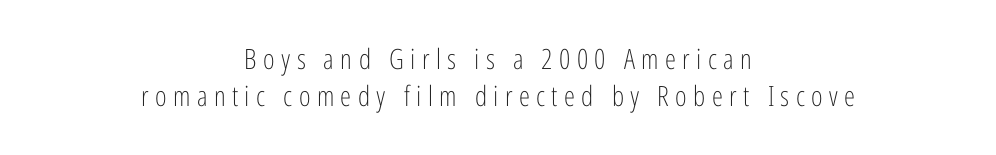
The image shows 28 px light, condensed sans-serif type, upright; set centered, normal line spacing (1.33x), unusually wide letter spacing (+0.23 em), not underlined; low stroke contrast and a medium x-height.
